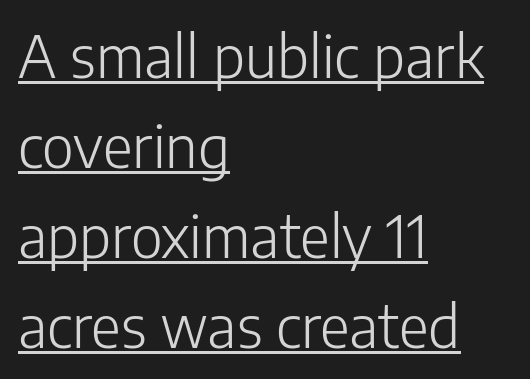
Q: Is the text bold? A: No.
Q: Is the text italic (slanted)? A: No, it is upright.
Q: Is the typeface a serif or a sans-serif typeface? A: Sans-serif.
Q: Is the text underlined? A: Yes.
Q: How is the paragraph aligned? A: Left-aligned.
Q: Is the spacing between letters normal or unusually wide? A: Normal.
Q: Is the spacing between lines tight, normal or loose? A: Normal.
Q: Width (condensed, normal, or wide)? A: Normal.
Q: Stroke contrast? A: Low.
Q: x-height? A: Medium.
Q: Monospaced? A: No.
